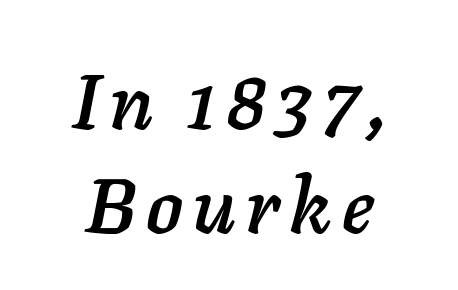
{"italic": "yes", "lean": "right", "slant_degrees": 11, "width": "normal", "stroke_contrast": "low", "x_height": "medium", "monospaced": "no", "underline": "no", "align": "center", "line_spacing": "normal", "line_spacing_ratio": 1.35, "glyph_px": 77}
